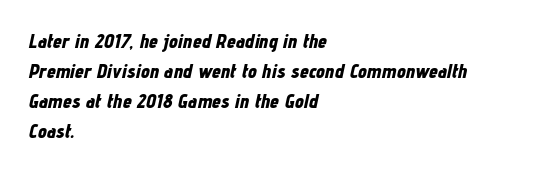
{"italic": "yes", "lean": "right", "slant_degrees": 12, "bold": "yes", "underline": "no", "align": "left", "line_spacing": "normal", "line_spacing_ratio": 1.5, "letter_spacing": "normal", "letter_spacing_em": 0.0, "glyph_px": 20}
